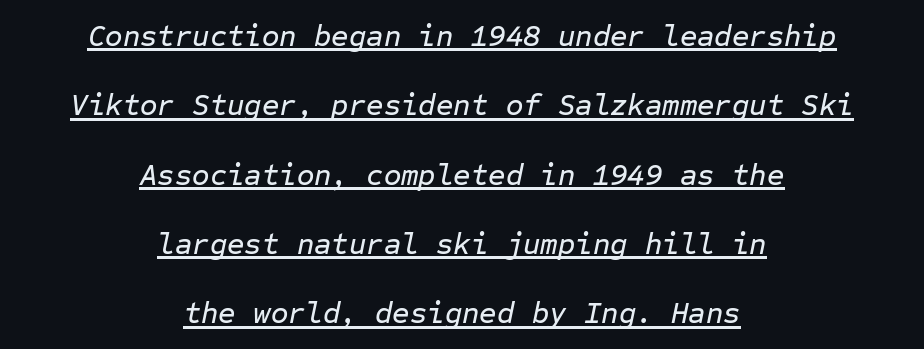
Q: Is the text italic (slanted)? A: Yes, it leans right by about 12 degrees.
Q: Is the text underlined? A: Yes.
Q: How is the paragraph aligned? A: Centered.
Q: Is the spacing between letters normal or unusually wide? A: Normal.
Q: Is the spacing between lines tight, normal or loose? A: Loose.
Q: Width (condensed, normal, or wide)? A: Normal.
Q: Stroke contrast? A: Low.
Q: x-height? A: Medium.
Q: Monospaced? A: Yes.
